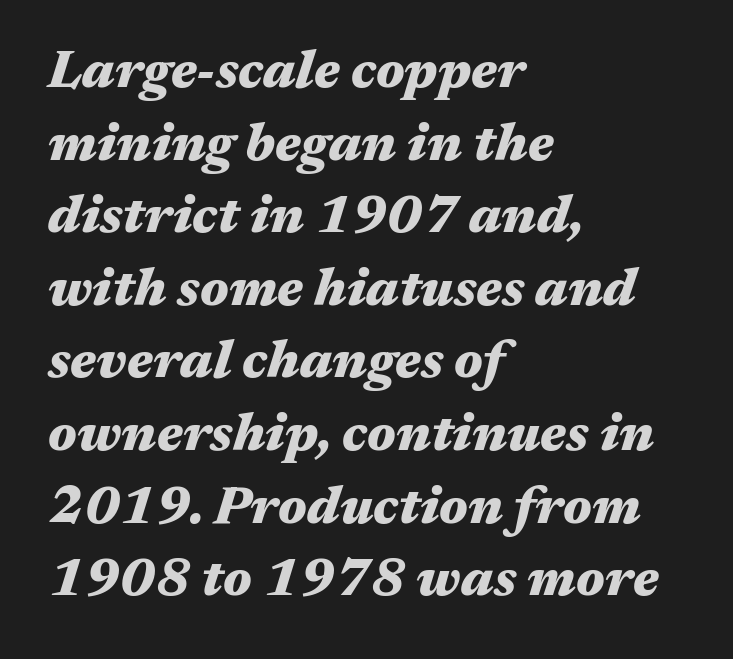
Glance below the letters and you will spot only blank space. This sample has the flowing, uneven cadence of proportional lettering. If you drew a ruler down the left edge, every line would touch it. The passage shown leans; its letterforms are oblique. A typesetter would call this leading conventional body-copy spacing. Is the letter spacing exaggerated? No — it looks like the ordinary default.
